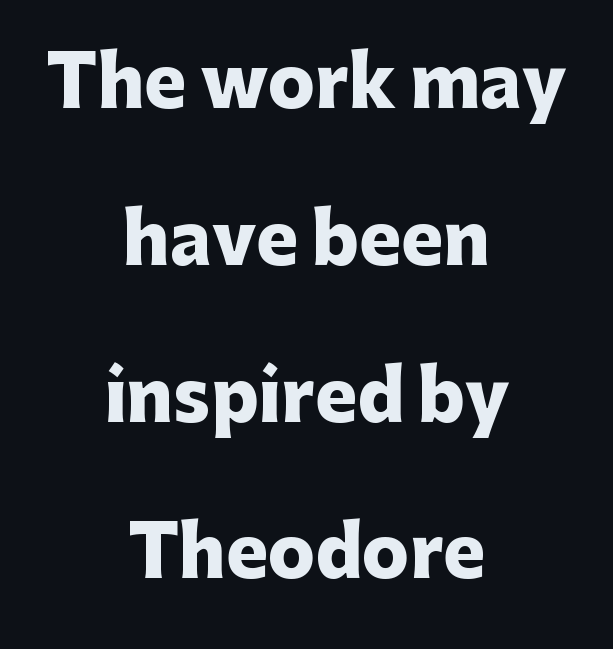
The letters carry no serifs — their stems end cleanly without finishing strokes. A dark, heavy texture on the line: the type is bold. Posture: upright roman. One-word summary of the alignment: center. Anything drawn beneath the words? Only blank space. One glance says open: line gaps are wider than usual.
